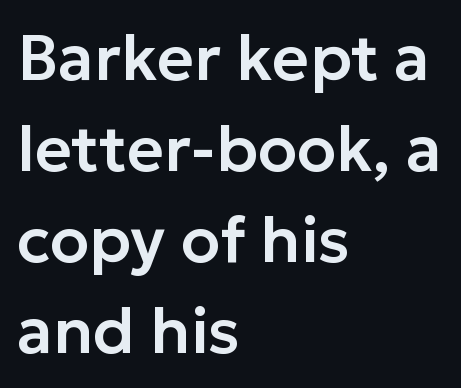
Teacher's note: observe the even left margin — that is flush-left alignment. Does extra space separate the letters? No, they use regular spacing. Do the letters lean? They stand straight. Baseline-to-baseline distance is the conventional proportion of letter height. I'd call this a sans setting — the letters go barefoot.
